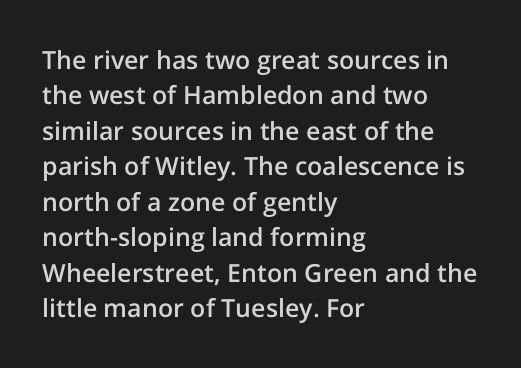
{"italic": "no", "bold": "semi", "underline": "no", "align": "left", "line_spacing": "normal", "line_spacing_ratio": 1.42, "letter_spacing": "normal", "letter_spacing_em": 0.0, "glyph_px": 25}
